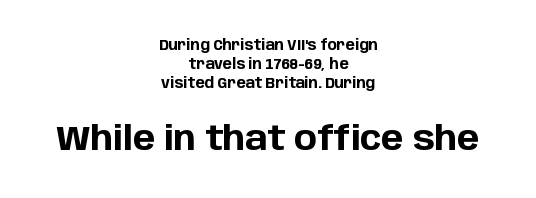
Q: Is the text bold? A: Yes.
Q: Is the text italic (slanted)? A: No, it is upright.
Q: Is the typeface a serif or a sans-serif typeface? A: Sans-serif.
Q: Is the text underlined? A: No.
Q: How is the paragraph aligned? A: Centered.
Q: Is the spacing between letters normal or unusually wide? A: Normal.
Q: Is the spacing between lines tight, normal or loose? A: Normal.
Q: Which block of text is set in a larger size, the first (top) or the second (bottom)? A: The second (bottom) one.
Q: Width (condensed, normal, or wide)? A: Normal.
Q: Stroke contrast? A: Low.
Q: x-height? A: Large.
Q: Monospaced? A: No.
